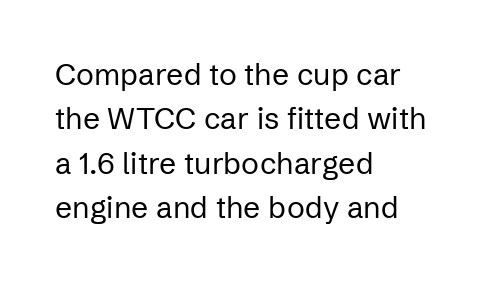
Q: Is the text bold? A: No.
Q: Is the text italic (slanted)? A: No, it is upright.
Q: Is the typeface a serif or a sans-serif typeface? A: Sans-serif.
Q: Is the text underlined? A: No.
Q: How is the paragraph aligned? A: Left-aligned.
Q: Is the spacing between letters normal or unusually wide? A: Normal.
Q: Is the spacing between lines tight, normal or loose? A: Normal.
Q: Width (condensed, normal, or wide)? A: Normal.
Q: Stroke contrast? A: Low.
Q: x-height? A: Medium.
Q: Monospaced? A: No.
